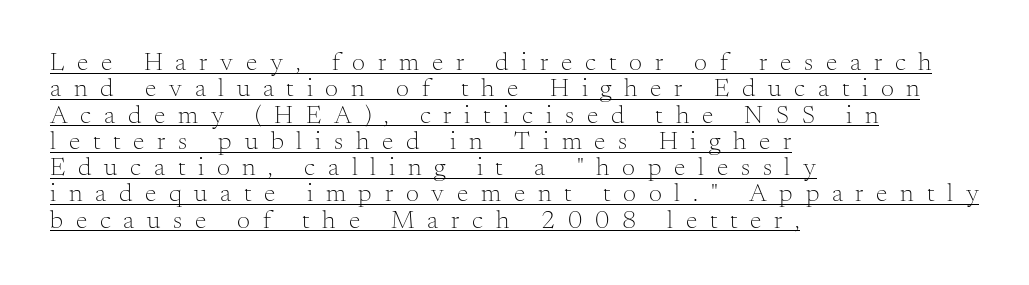
The image shows 26 px text type, upright; set left-aligned, tight line spacing (1.01x), unusually wide letter spacing (+0.49 em), underlined.
